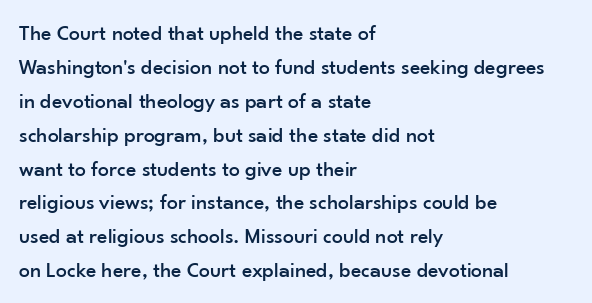
{"italic": "no", "underline": "no", "align": "left", "line_spacing": "normal", "line_spacing_ratio": 1.54, "letter_spacing": "normal", "letter_spacing_em": 0.0, "glyph_px": 22}
